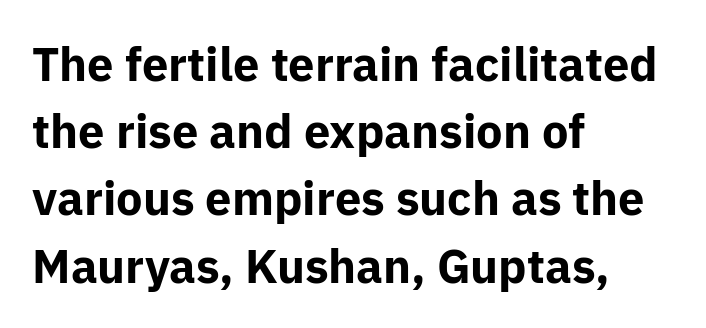
Each new line begins a customary step beneath the previous one. The typeface chosen for these lines omits serifs. Default kerning and tracking; the words read as compact shapes. The strip under each line holds only bare page. The text block is weighted toward the left margin, trailing off unevenly rightward.
